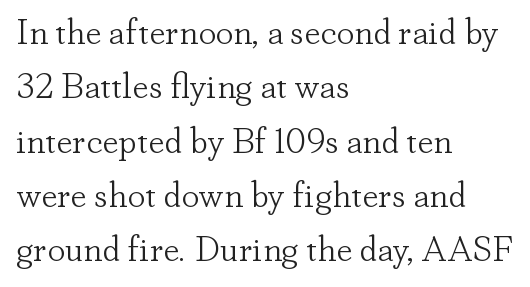
In CSS terms this would be text-align: left. The vertical gap from one line to the next is medium. Small tapered or slab feet sit at the stroke ends, so this counts as serif. Heft: none added — not bold. Does the lettering tilt? It doesn't — this is upright.
